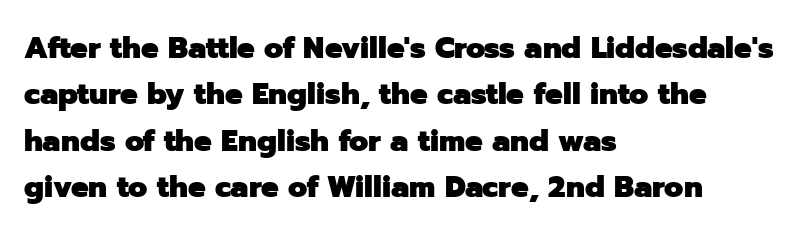
The image shows 31 px heavy sans-serif type, upright; set left-aligned, normal line spacing (1.5x), normal letter spacing, not underlined; low stroke contrast and a medium x-height.
